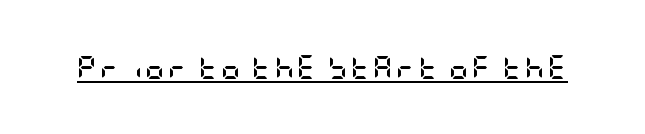
{"italic": "no", "bold": "yes", "underline": "yes", "glyph_px": 24}
